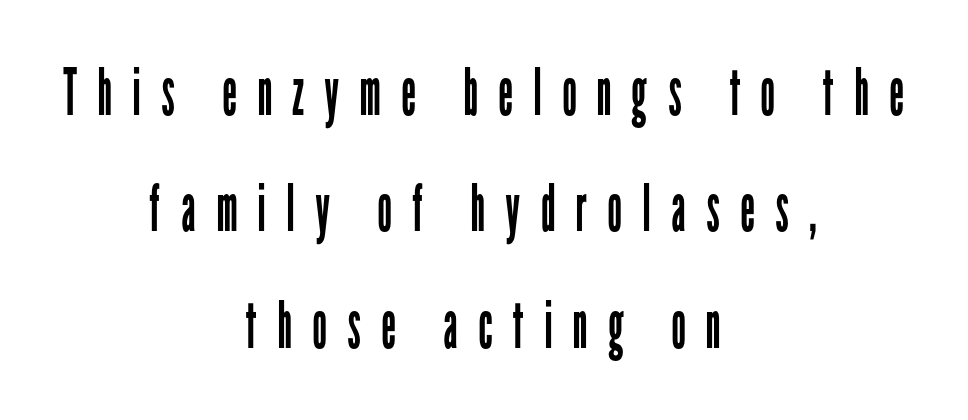
{"serif": "no", "italic": "no", "bold": "no", "weight": "regular", "width": "condensed", "stroke_contrast": "low", "x_height": "medium", "monospaced": "no", "underline": "no", "align": "center", "line_spacing_ratio": 1.79, "letter_spacing": "wide", "letter_spacing_em": 0.31, "glyph_px": 65}
